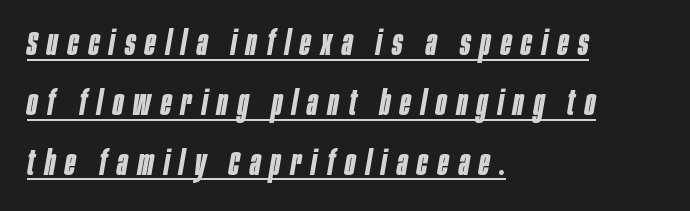
{"italic": "yes", "lean": "right", "slant_degrees": 10, "bold": "yes", "weight": "bold", "width": "condensed", "stroke_contrast": "low", "x_height": "large", "monospaced": "no", "underline": "yes", "align": "left", "line_spacing_ratio": 1.76, "letter_spacing": "wide", "letter_spacing_em": 0.3, "glyph_px": 34}
